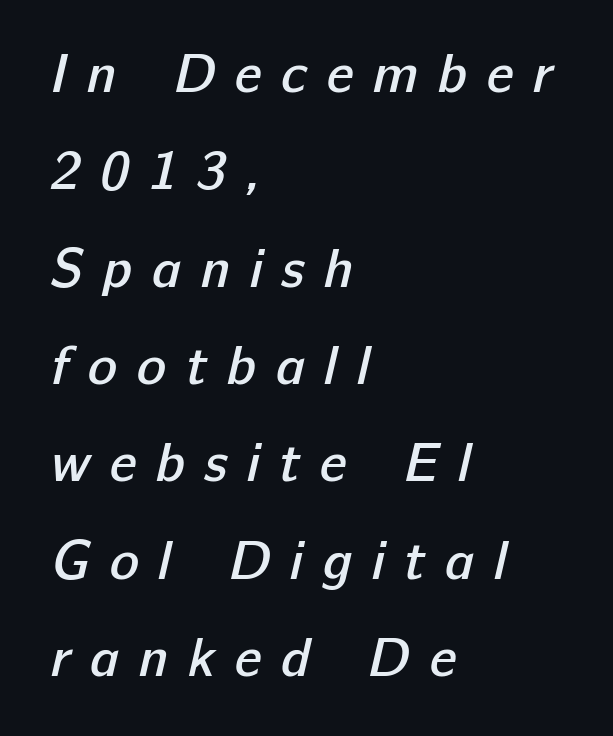
Lines of text with bare space underneath. Its strokes are somewhat broadened, the hallmark of semibold type. These lines are rendered in a variable-pitch font. Unlike a traditional serif, this face leaves its strokes unadorned.
